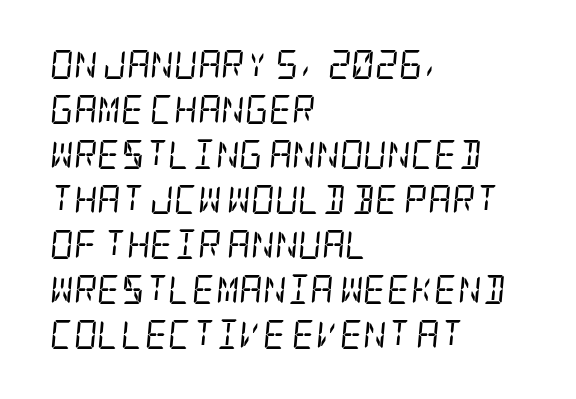
The image shows 29 px regular-weight, condensed serif type, italic (leaning right); set left-aligned, normal line spacing (1.55x), normal letter spacing, not underlined; low stroke contrast and a large x-height.
